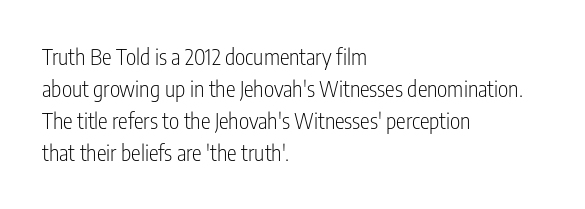
Weight: in the light-to-regular range. These lines keep a tight, regular rhythm from letter to letter. Any mark beneath the type? The region is blank. Left-aligned paragraph, ragged on the right. If you drew a line through each stem, it would be perfectly vertical. Honestly, the row spacing looks completely unremarkable.
